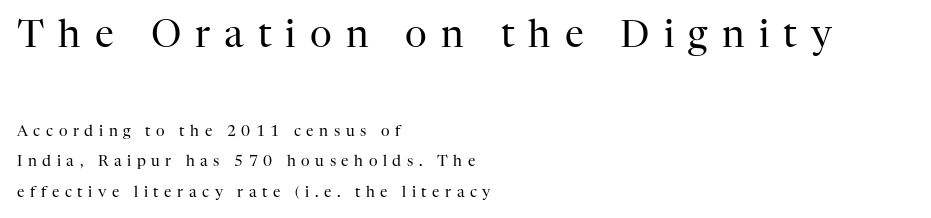
The image shows 38 px regular-weight serif type, upright; set left-aligned, loose line spacing (2.02x), unusually wide letter spacing (+0.37 em), not underlined; the first (top) block is 2.53x larger; high stroke contrast and a medium x-height.
